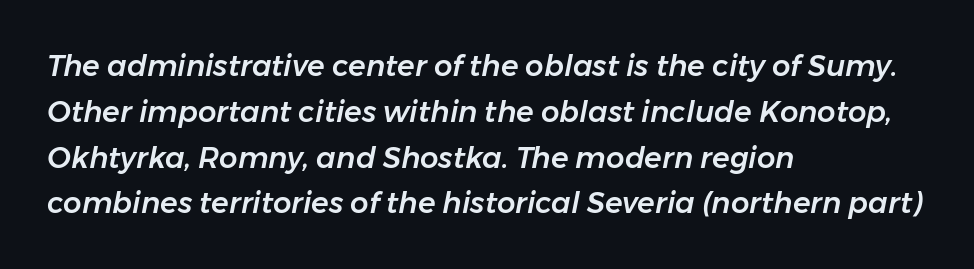
Yep, that's italic — everything's leaning. The passage shown is typed in a proportional face where columns would drift. Underlining? Definitely not there. The lines in this sample share a left origin and differ only in where they stop.
